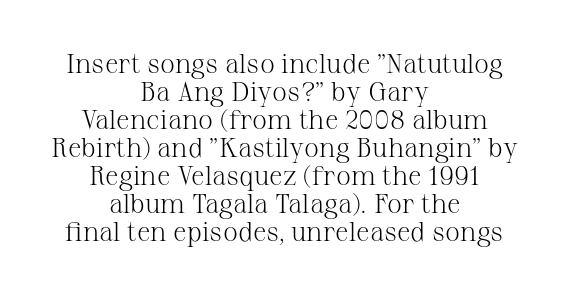
The image shows 27 px text type, upright; set centered, tight line spacing (1.04x), normal letter spacing, not underlined.
